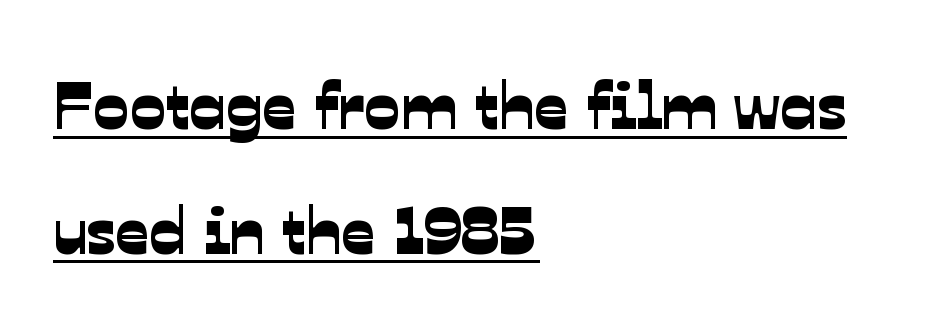
Letter spacing: default. The characters display no serif detailing; their extremities are plain. Do the characters align in a grid? No, the font is proportional. What decoration does the sample have? An underline. Reading down the block, your eye returns to a fixed left position each line.
